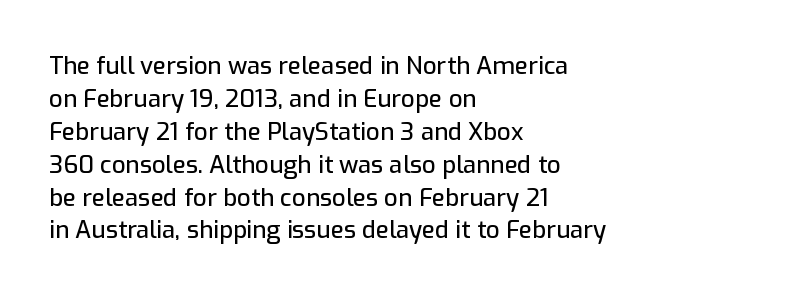
The type sits square on the baseline with zero lean. Students, observe: this is what conventionally led text looks like. Notice how the passage keeps a crisp vertical edge on the left only. Lines of text with bare space underneath.
